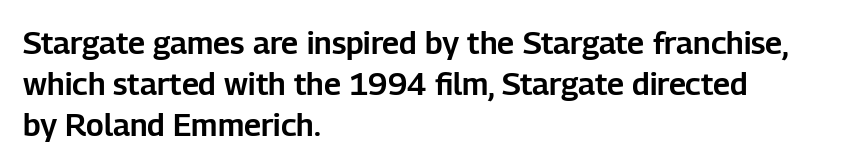
The image shows 31 px sans-serif type, upright; set left-aligned, normal line spacing (1.33x), normal letter spacing, not underlined; low stroke contrast and a medium x-height.
